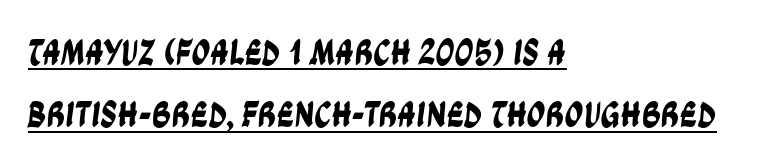
Q: Is the typeface a serif or a sans-serif typeface? A: Sans-serif.
Q: Is the text underlined? A: Yes.
Q: How is the paragraph aligned? A: Left-aligned.
Q: Is the spacing between letters normal or unusually wide? A: Normal.
Q: Is the spacing between lines tight, normal or loose? A: Normal.
Q: Width (condensed, normal, or wide)? A: Condensed.
Q: Stroke contrast? A: Low.
Q: x-height? A: Large.
Q: Monospaced? A: No.
